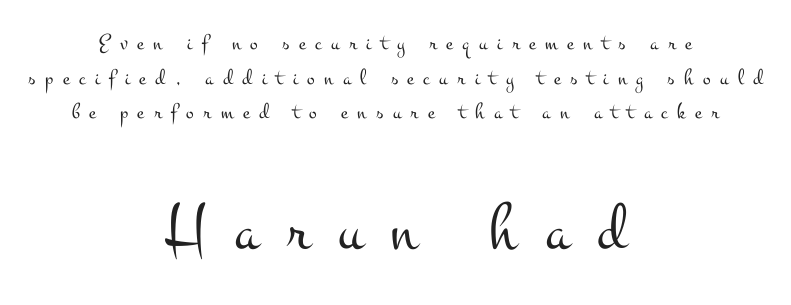
The image shows 68 px light, wide type; set centered, normal line spacing (1.51x), unusually wide letter spacing (+0.41 em), not underlined; the second (bottom) block is 2.96x larger; medium stroke contrast and a small x-height.
